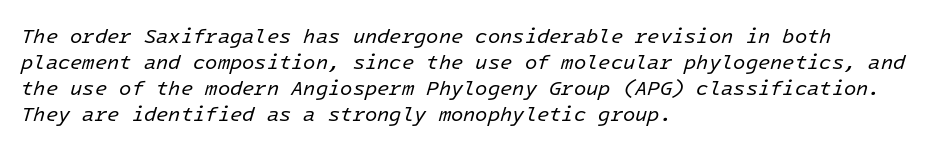
Q: Is the text bold? A: No.
Q: Is the text italic (slanted)? A: Yes, it leans right by about 16 degrees.
Q: Is the text underlined? A: No.
Q: How is the paragraph aligned? A: Left-aligned.
Q: Is the spacing between letters normal or unusually wide? A: Normal.
Q: Is the spacing between lines tight, normal or loose? A: Normal.
